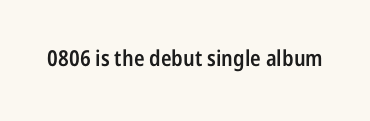
The image shows 22 px text type, upright; set normal letter spacing, not underlined.
